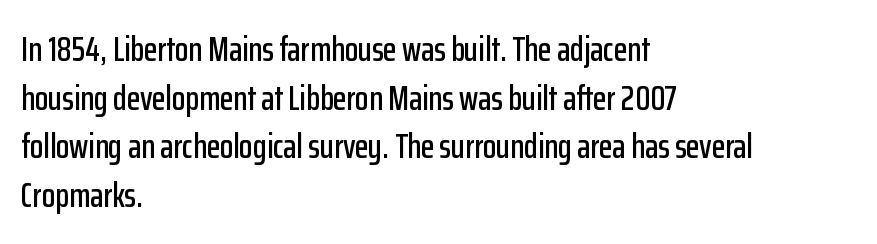
The image shows 35 px condensed sans-serif type, upright; set left-aligned, normal line spacing (1.39x), normal letter spacing, not underlined; low stroke contrast and a medium x-height.
